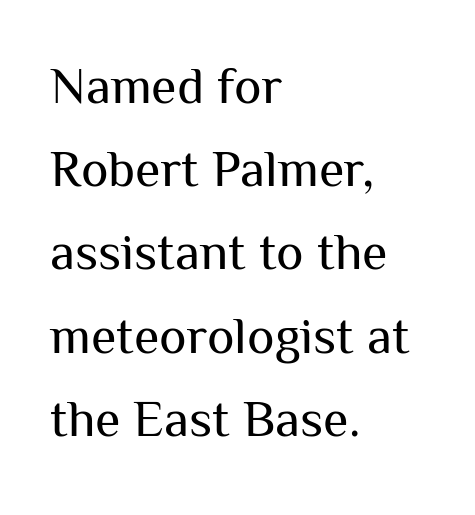
{"serif": "no", "italic": "no", "bold": "no", "weight": "regular", "width": "normal", "stroke_contrast": "medium", "x_height": "medium", "monospaced": "no", "underline": "no", "align": "left", "line_spacing": "normal", "line_spacing_ratio": 1.6, "letter_spacing": "normal", "letter_spacing_em": 0.0, "glyph_px": 52}
